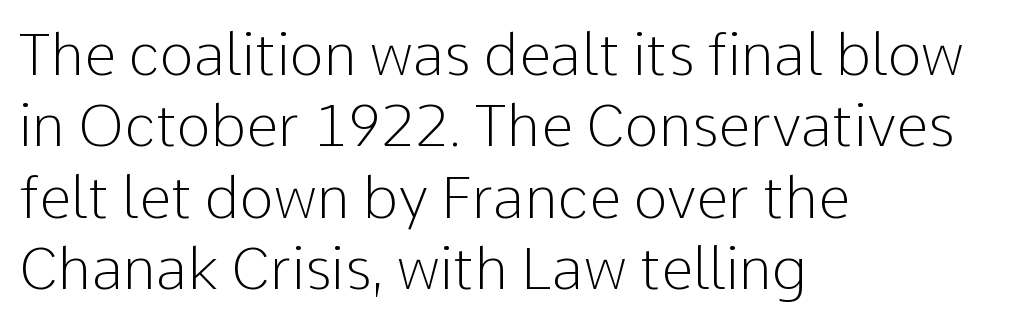
Q: Is the text bold? A: No.
Q: Is the text italic (slanted)? A: No, it is upright.
Q: Is the typeface a serif or a sans-serif typeface? A: Sans-serif.
Q: Is the text underlined? A: No.
Q: How is the paragraph aligned? A: Left-aligned.
Q: Is the spacing between letters normal or unusually wide? A: Normal.
Q: Width (condensed, normal, or wide)? A: Normal.
Q: Stroke contrast? A: Low.
Q: x-height? A: Medium.
Q: Monospaced? A: No.
